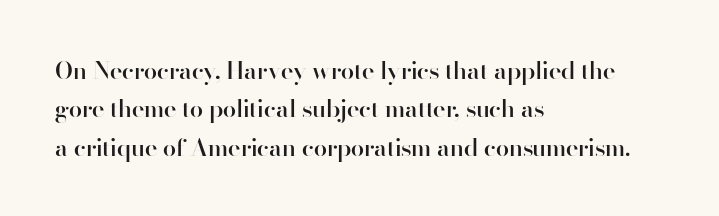
{"italic": "no", "bold": "semi", "underline": "no", "align": "left", "line_spacing": "normal", "line_spacing_ratio": 1.6, "letter_spacing": "normal", "letter_spacing_em": 0.0, "glyph_px": 24}
